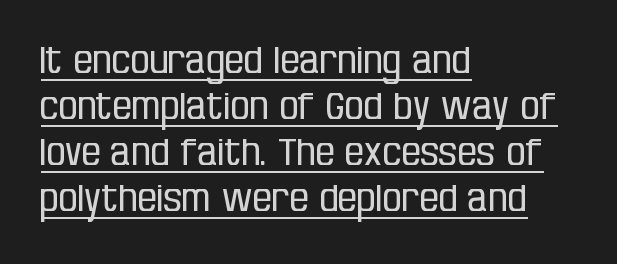
The image shows 38 px regular-weight, condensed sans-serif type, upright; set left-aligned, line spacing 1.21x, normal letter spacing, underlined; low stroke contrast and a large x-height.
